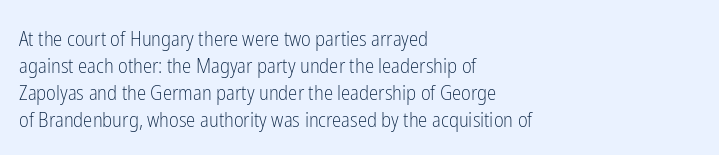
{"italic": "no", "bold": "no", "underline": "no", "align": "left", "line_spacing": "normal", "line_spacing_ratio": 1.29, "letter_spacing": "normal", "letter_spacing_em": 0.0, "glyph_px": 21}
